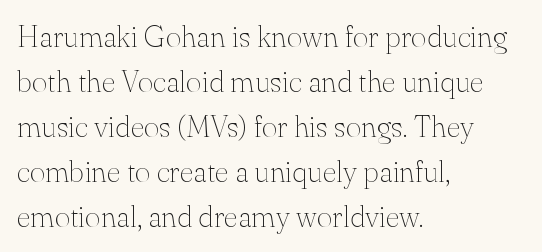
Q: Is the text bold? A: No.
Q: Is the text italic (slanted)? A: No, it is upright.
Q: Is the typeface a serif or a sans-serif typeface? A: Serif.
Q: Is the text underlined? A: No.
Q: How is the paragraph aligned? A: Left-aligned.
Q: Is the spacing between letters normal or unusually wide? A: Normal.
Q: Is the spacing between lines tight, normal or loose? A: Normal.
Q: Width (condensed, normal, or wide)? A: Normal.
Q: Stroke contrast? A: Medium.
Q: x-height? A: Small.
Q: Monospaced? A: No.
